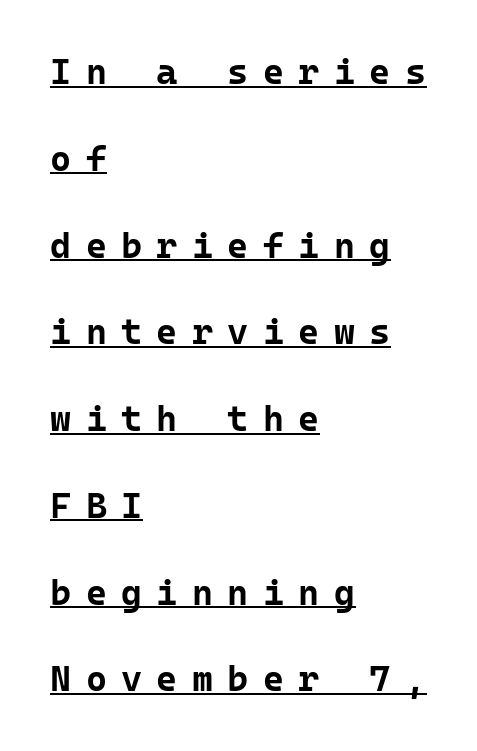
Q: Is the text bold? A: Yes.
Q: Is the text italic (slanted)? A: No, it is upright.
Q: Is the typeface a serif or a sans-serif typeface? A: Sans-serif.
Q: Is the text underlined? A: Yes.
Q: How is the paragraph aligned? A: Left-aligned.
Q: Is the spacing between letters normal or unusually wide? A: Unusually wide.
Q: Is the spacing between lines tight, normal or loose? A: Loose.
Q: Width (condensed, normal, or wide)? A: Normal.
Q: Stroke contrast? A: Low.
Q: x-height? A: Medium.
Q: Monospaced? A: Yes.
